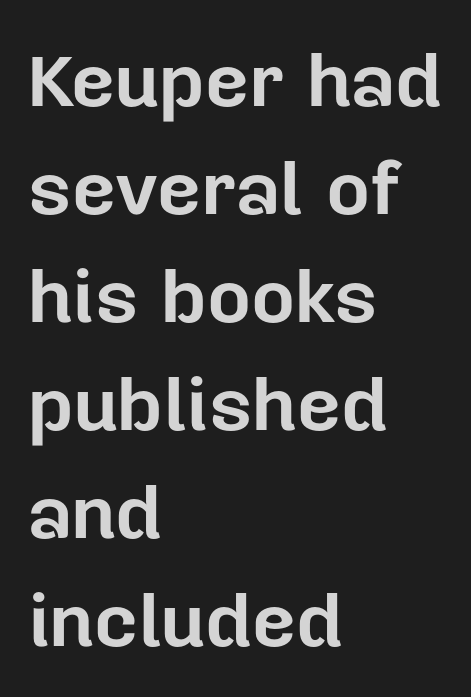
The image shows 76 px bold sans-serif type, upright; set left-aligned, normal line spacing (1.42x), normal letter spacing, not underlined; low stroke contrast and a medium x-height.
